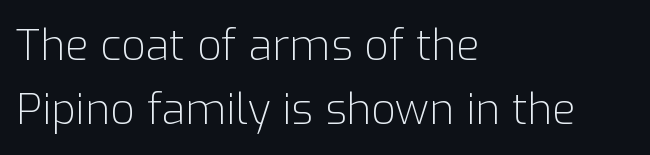
The image shows 43 px light sans-serif type, upright; set left-aligned, normal line spacing (1.48x), normal letter spacing, not underlined; low stroke contrast and a medium x-height.
